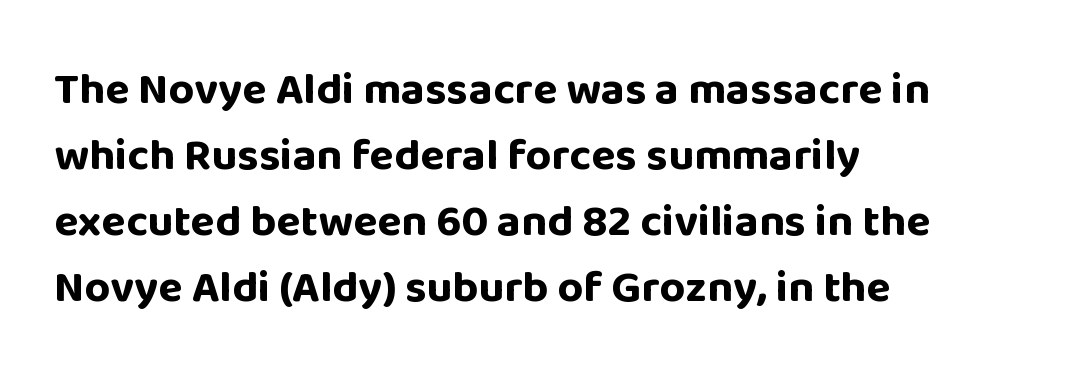
{"serif": "no", "italic": "no", "bold": "yes", "weight": "bold", "width": "normal", "stroke_contrast": "low", "x_height": "large", "monospaced": "no", "underline": "no", "align": "left", "line_spacing": "normal", "line_spacing_ratio": 1.47, "letter_spacing": "normal", "letter_spacing_em": 0.0, "glyph_px": 45}
